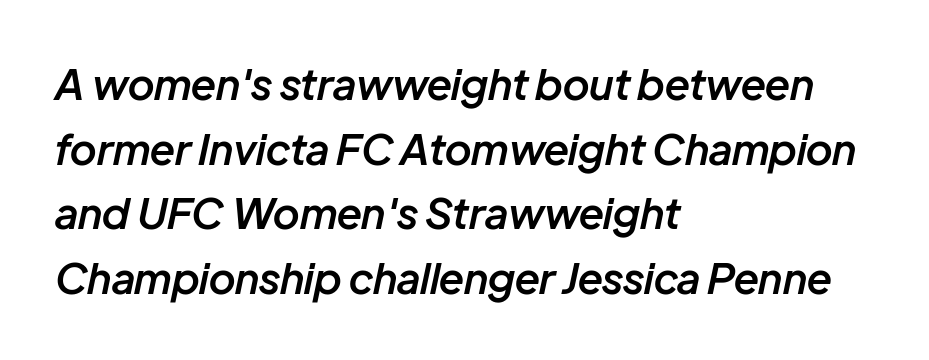
The rendering uses natural spacing where letterforms have individual widths. The rendering uses a moderate line-height, typical for paragraphs. The rendering anchors every line to the left-hand side. Any mark beneath the type? The region is blank. The rendering applies a slant to the glyphs.
